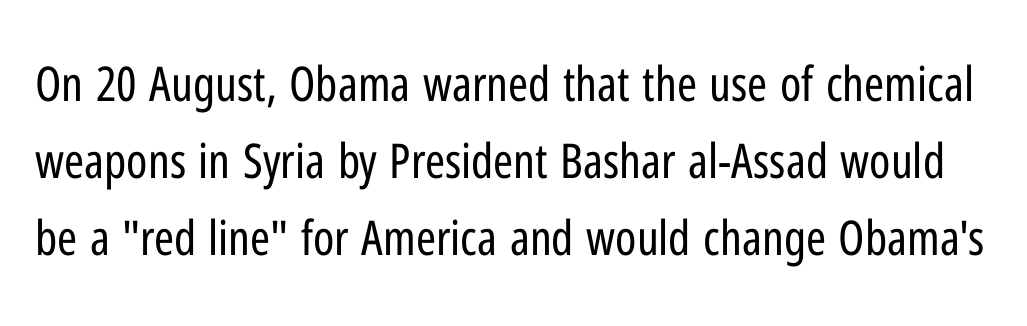
The image shows 48 px regular-weight, condensed sans-serif type, upright; set normal line spacing (1.6x), normal letter spacing, not underlined; low stroke contrast and a medium x-height.
